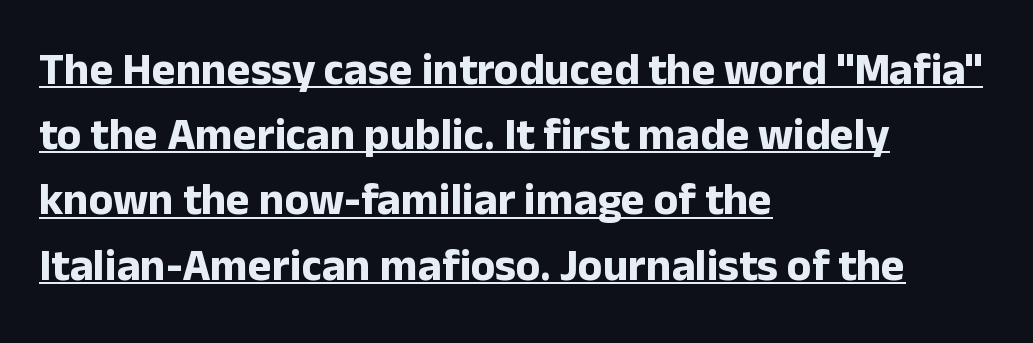
{"serif": "no", "italic": "no", "bold": "yes", "weight": "bold", "width": "normal", "stroke_contrast": "low", "x_height": "medium", "monospaced": "no", "underline": "yes", "align": "left", "line_spacing": "normal", "line_spacing_ratio": 1.45, "letter_spacing": "normal", "letter_spacing_em": 0.0, "glyph_px": 45}
